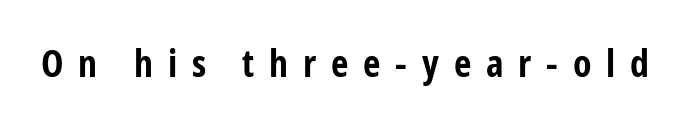
Q: Is the text bold? A: Yes.
Q: Is the text italic (slanted)? A: No, it is upright.
Q: Is the typeface a serif or a sans-serif typeface? A: Sans-serif.
Q: Is the text underlined? A: No.
Q: Is the spacing between letters normal or unusually wide? A: Unusually wide.
Q: Width (condensed, normal, or wide)? A: Condensed.
Q: Stroke contrast? A: Low.
Q: x-height? A: Medium.
Q: Monospaced? A: No.
